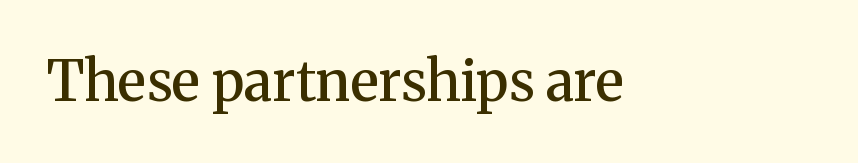
The characters display serif detailing at their extremities. Is this a fixed-width face? No — the glyphs have proportional, varying widths. Characters follow at the spacing the type designer built in. Posture: vertical.
